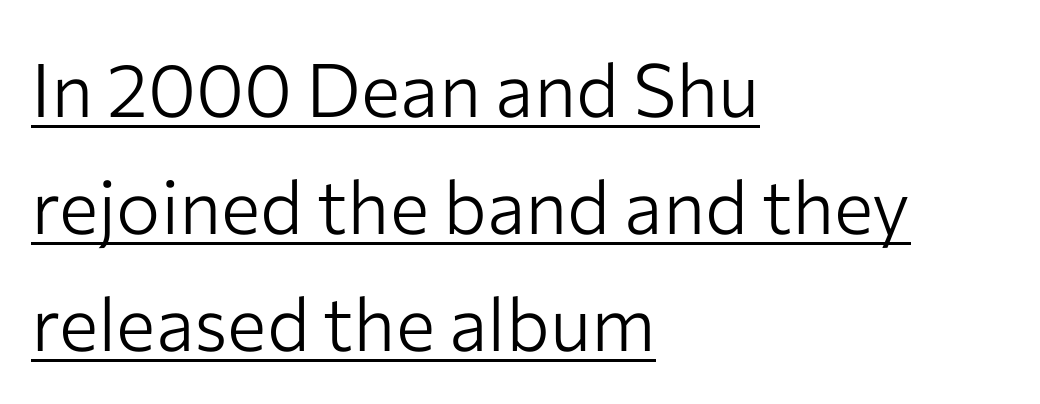
A typesetter would call this proportional, since set widths differ per character. These lines are composed in type without serifs. Each line of the rendering has a horizontal stroke beneath the glyphs. Line beginnings align vertically; line endings do not.
